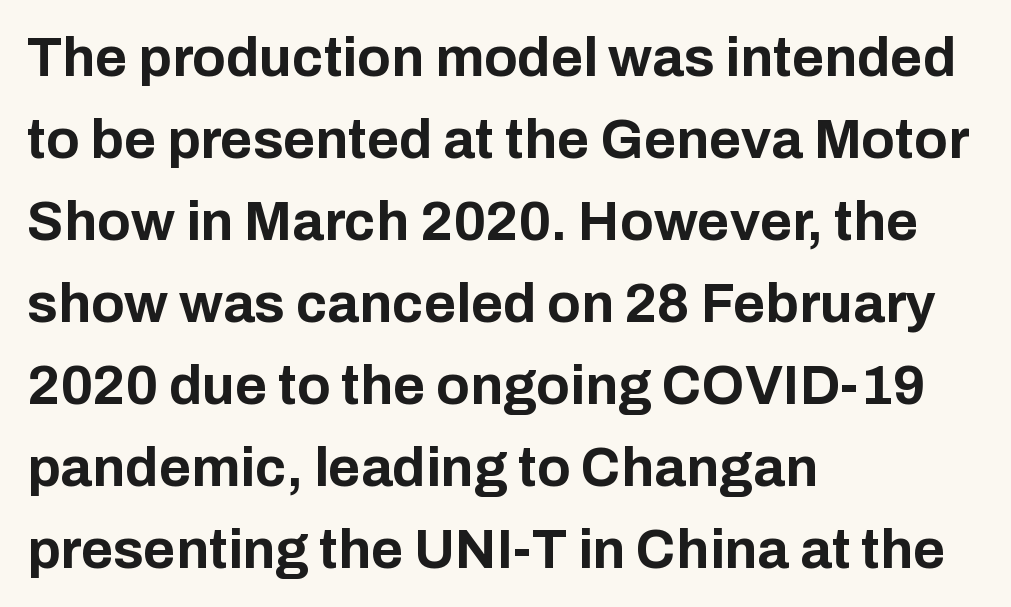
The passage is arranged the way most books set body copy — flush left. Standard letterfit; no display-style spreading of the glyphs. Letterform terminals end flat and unadorned throughout the passage. Strong, thick strokes mark this as bold type. Ordinary non-slanted type is in use. A clean baseline with only descenders dipping below it.
